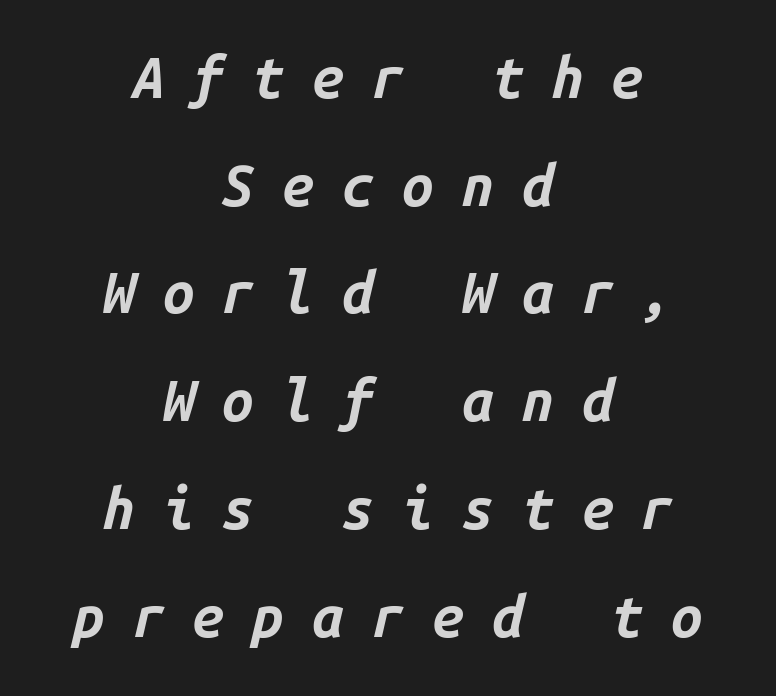
Q: Is the text bold? A: Yes.
Q: Is the text italic (slanted)? A: Yes, it leans right by about 14 degrees.
Q: Is the text underlined? A: No.
Q: How is the paragraph aligned? A: Centered.
Q: Is the spacing between letters normal or unusually wide? A: Unusually wide.
Q: Width (condensed, normal, or wide)? A: Normal.
Q: Stroke contrast? A: Low.
Q: x-height? A: Medium.
Q: Monospaced? A: Yes.
